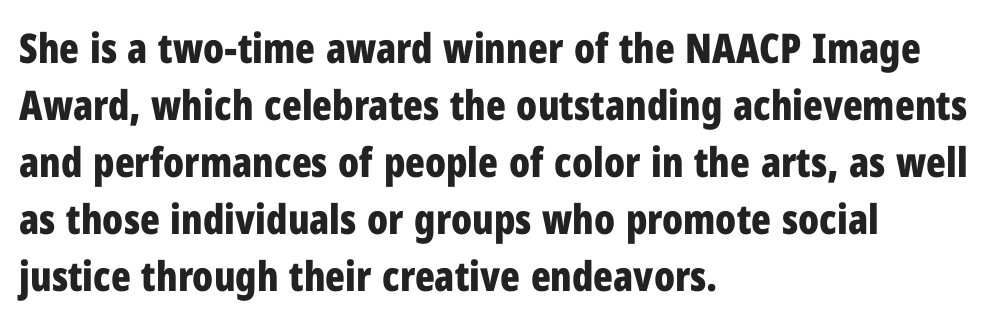
The image shows 41 px bold, condensed sans-serif type, upright; set left-aligned, normal line spacing (1.39x), normal letter spacing, not underlined; low stroke contrast and a medium x-height.
